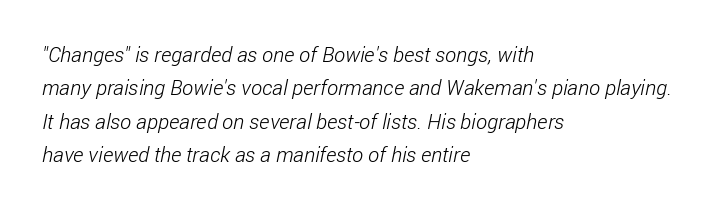
Check under the words: just untouched page. This sample uses plain, unmodified letter spacing. The compositor pushed each line to the left boundary. Nothing heavy about these letters — not bold at all.
